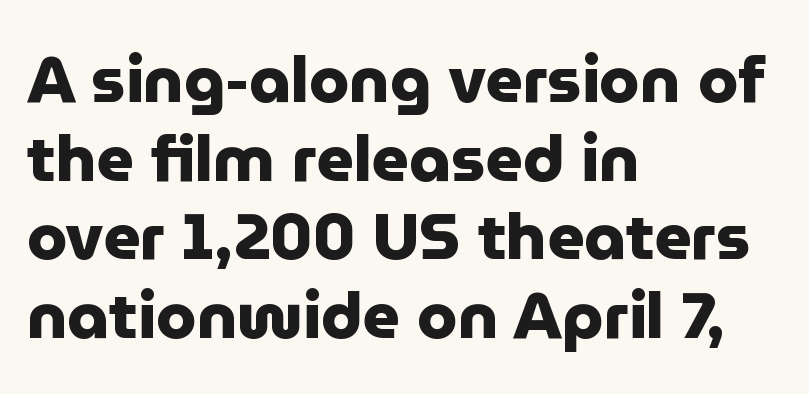
Q: Is the text bold? A: Yes.
Q: Is the text italic (slanted)? A: No, it is upright.
Q: Is the typeface a serif or a sans-serif typeface? A: Sans-serif.
Q: Is the text underlined? A: No.
Q: How is the paragraph aligned? A: Left-aligned.
Q: Is the spacing between letters normal or unusually wide? A: Normal.
Q: Width (condensed, normal, or wide)? A: Normal.
Q: Stroke contrast? A: Low.
Q: x-height? A: Medium.
Q: Monospaced? A: No.
